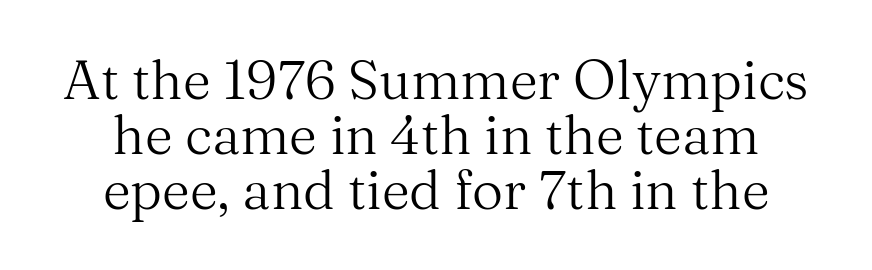
The image shows 54 px regular-weight serif type, upright; set tight line spacing (1.02x), normal letter spacing, not underlined; medium stroke contrast and a medium x-height.
